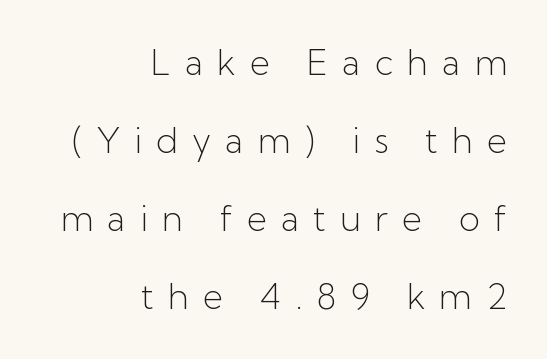
Reading down the column, the eye jumps a long way to each next line. Each letter keeps its own natural width here, so spacing adapts to shape. The passage shown is typeset with a sans-serif family. The zone under the glyphs is completely vacant.
